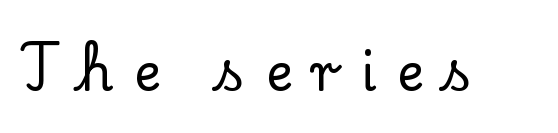
Q: Is the text italic (slanted)? A: No, it is upright.
Q: Is the typeface a serif or a sans-serif typeface? A: Serif.
Q: Is the text underlined? A: No.
Q: Is the spacing between letters normal or unusually wide? A: Unusually wide.
Q: Width (condensed, normal, or wide)? A: Normal.
Q: Stroke contrast? A: Low.
Q: x-height? A: Small.
Q: Monospaced? A: No.
